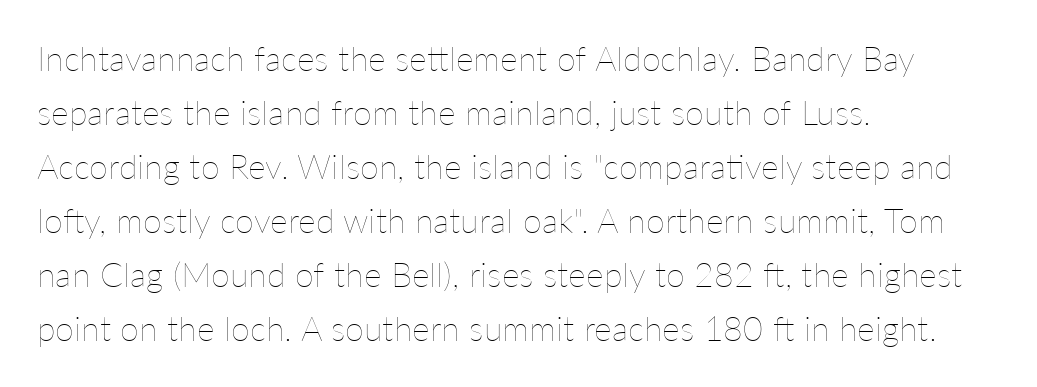
The image shows 34 px thin type, upright; set left-aligned, normal line spacing (1.59x), normal letter spacing, not underlined; low stroke contrast and a medium x-height.
